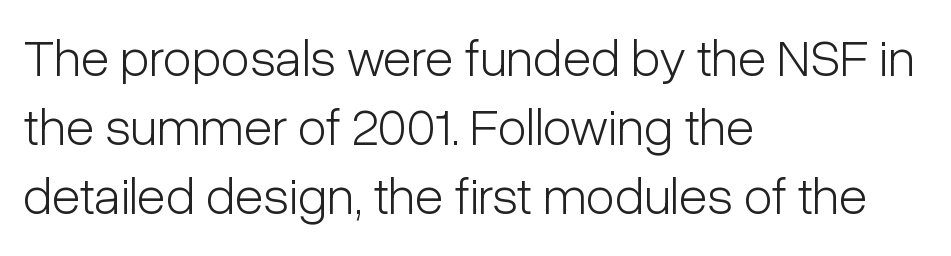
{"serif": "no", "italic": "no", "bold": "no", "weight": "light", "width": "condensed", "stroke_contrast": "low", "x_height": "medium", "monospaced": "no", "underline": "no", "align": "left", "line_spacing": "normal", "line_spacing_ratio": 1.3, "letter_spacing": "normal", "letter_spacing_em": 0.0, "glyph_px": 53}
